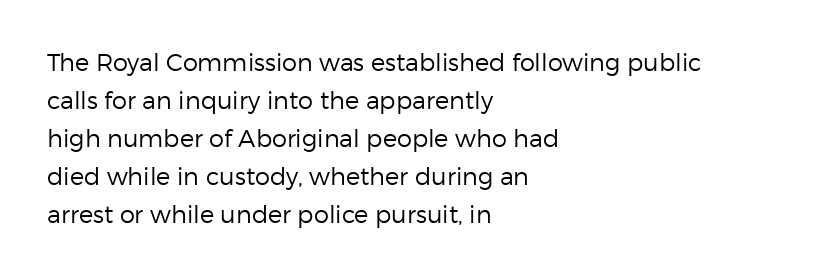
Q: Is the text bold? A: No.
Q: Is the text italic (slanted)? A: No, it is upright.
Q: Is the text underlined? A: No.
Q: How is the paragraph aligned? A: Left-aligned.
Q: Is the spacing between letters normal or unusually wide? A: Normal.
Q: Is the spacing between lines tight, normal or loose? A: Normal.
